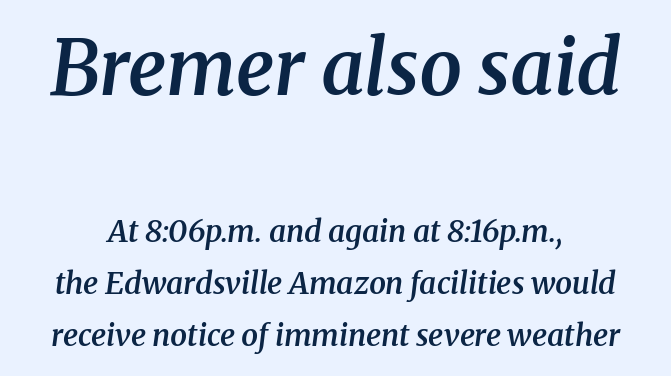
{"serif": "yes", "italic": "yes", "lean": "right", "slant_degrees": 8, "bold": "semi", "weight": "semibold", "width": "normal", "stroke_contrast": "medium", "x_height": "medium", "monospaced": "no", "underline": "no", "line_spacing_ratio": 1.73, "letter_spacing": "normal", "letter_spacing_em": 0.0, "larger_block": "first", "size_ratio": 2.53, "glyph_px": 76}
